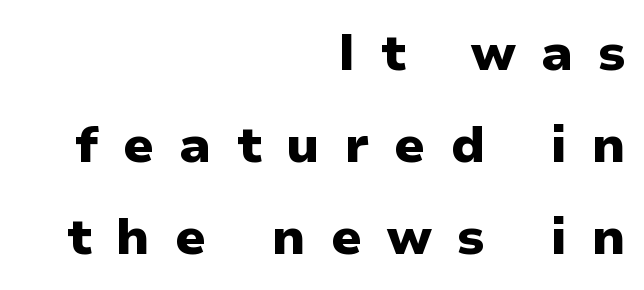
These lines are set flush right with a ragged left edge. Set as a true bold cut, around the 700 mark. The passage shown is typed in a proportional face where columns would drift. A typesetter would call this heavily tracked-out type. Tall strokes in this sample are plumb rather than angled.
